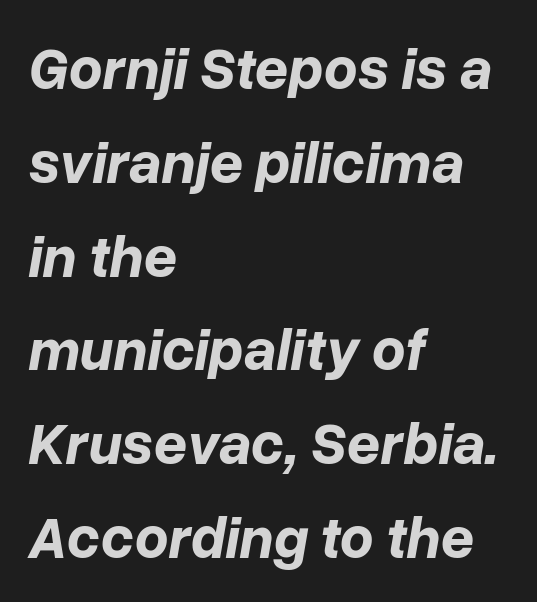
Rendered with sloped, italic letterforms. The rows are spaced the way most documents space them. Think of a printed novel: that variable character pitch is what you see here. Caption: bold face, heavy strokes.
